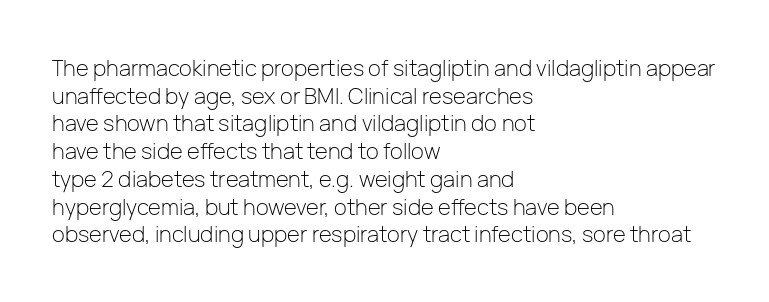
The image shows 22 px text type, upright; set left-aligned, normal line spacing (1.26x), normal letter spacing, not underlined.
